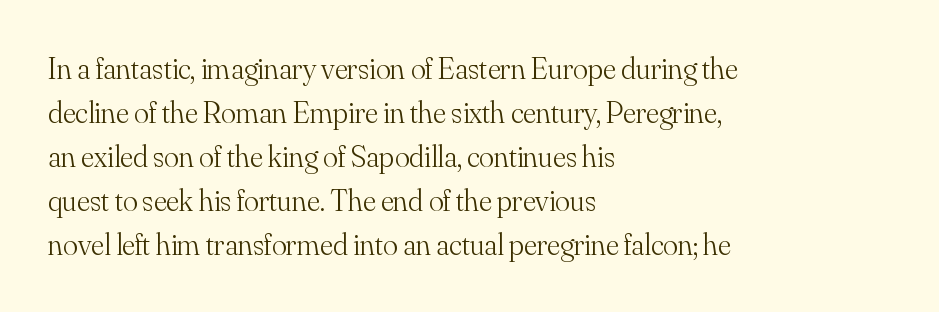
The letters carry serifs — small finishing strokes at the ends of their stems. Students, note that the glyphs here touch the page at normal intervals. No italicization has been applied; the sample stays upright. This is not heavy type; no bold has been used. Each letter keeps its own natural width here, so spacing adapts to shape. Anything drawn beneath the words? Only blank space.
